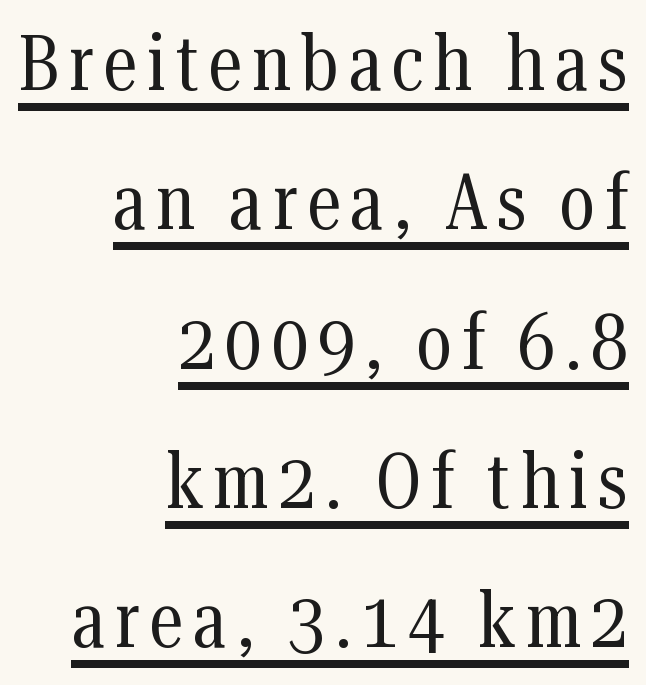
{"serif": "yes", "italic": "no", "bold": "no", "weight": "regular", "width": "condensed", "stroke_contrast": "medium", "x_height": "medium", "monospaced": "no", "underline": "yes", "align": "right", "line_spacing_ratio": 1.81, "glyph_px": 77}
